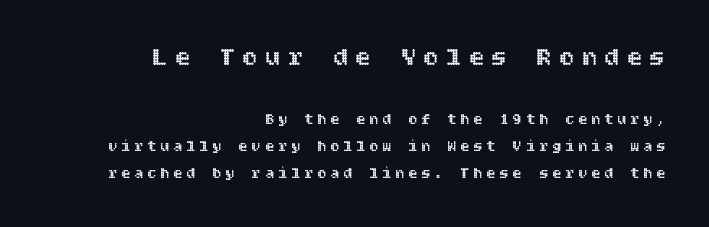
{"italic": "no", "underline": "no", "align": "right", "line_spacing_ratio": 1.8, "letter_spacing": "wide", "letter_spacing_em": 0.27, "larger_block": "first", "size_ratio": 1.73, "glyph_px": 26}
